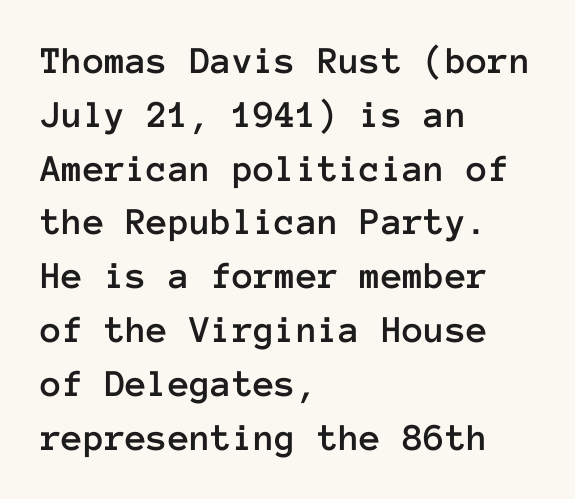
Q: Is the text italic (slanted)? A: No, it is upright.
Q: Is the text underlined? A: No.
Q: How is the paragraph aligned? A: Left-aligned.
Q: Is the spacing between letters normal or unusually wide? A: Normal.
Q: Is the spacing between lines tight, normal or loose? A: Normal.
Q: Width (condensed, normal, or wide)? A: Normal.
Q: Stroke contrast? A: Low.
Q: x-height? A: Medium.
Q: Monospaced? A: Yes.
